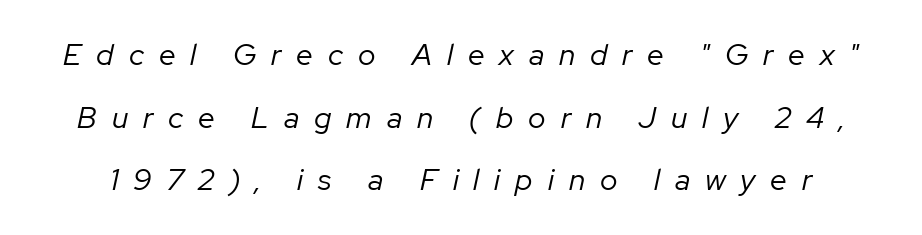
Q: Is the text bold? A: No.
Q: Is the text italic (slanted)? A: Yes, it leans right by about 12 degrees.
Q: Is the text underlined? A: No.
Q: Is the spacing between letters normal or unusually wide? A: Unusually wide.
Q: Is the spacing between lines tight, normal or loose? A: Loose.
Q: Width (condensed, normal, or wide)? A: Normal.
Q: Stroke contrast? A: Low.
Q: x-height? A: Medium.
Q: Monospaced? A: No.
